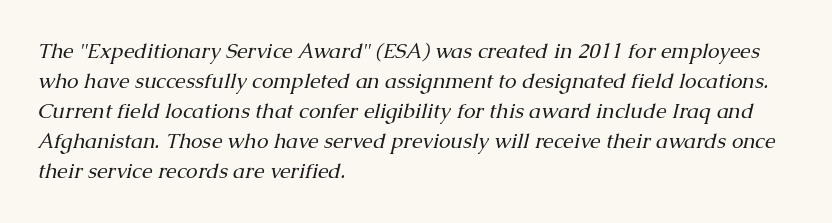
In terms of posture, this sample is oblique. Where is the straight margin? On the left. No extra ink here — the face is not bold. Standard letterfit; no display-style spreading of the glyphs. The passage shown is not underscored anywhere.
